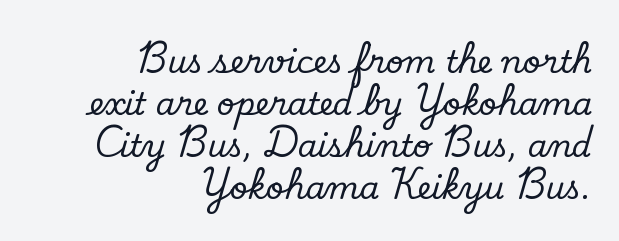
The image shows 31 px serif type; set right-aligned, normal line spacing (1.35x), normal letter spacing, not underlined; low stroke contrast and a small x-height.
